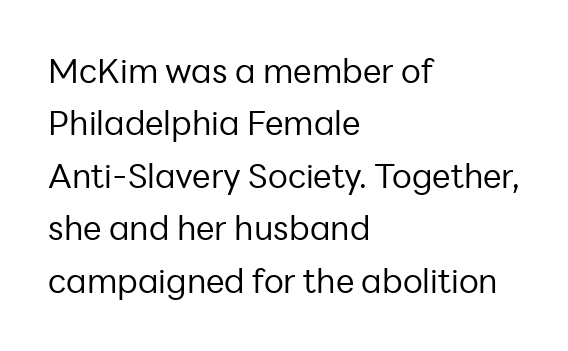
The image shows 33 px regular-weight sans-serif type, upright; set left-aligned, normal line spacing (1.59x), normal letter spacing, not underlined; low stroke contrast and a medium x-height.
